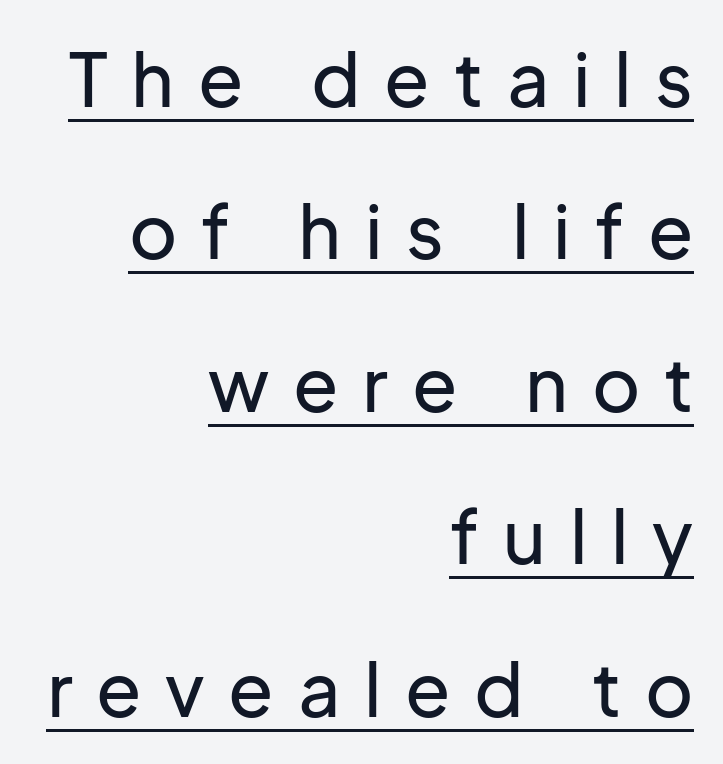
The image shows 74 px sans-serif type, upright; set right-aligned, loose line spacing (2.06x), unusually wide letter spacing (+0.32 em), underlined; low stroke contrast and a medium x-height.
